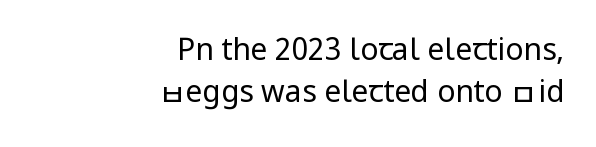
Italic? Not at all — the glyphs are vertical. Compared with a flush-left layout, this one pins lines to the opposite, right side. Any mark beneath the type? The region is blank. The tracking reads as untouched default to a designer's eye. A sans-serif font was chosen for this passage. Summary of weight: not heavy and not bold.
